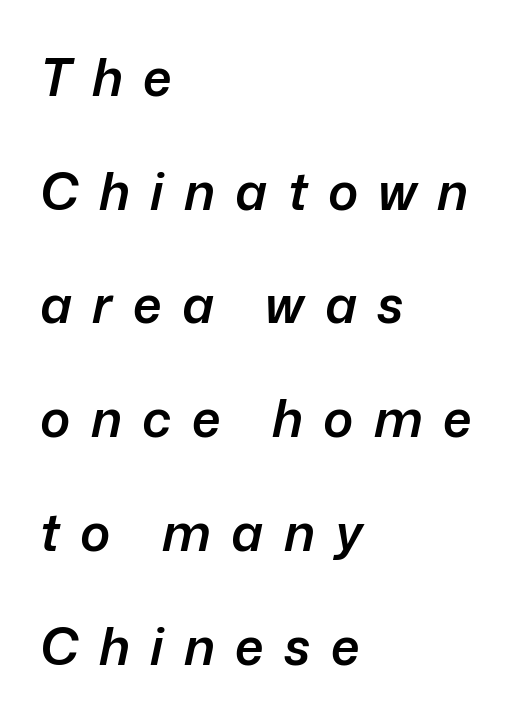
The image shows 51 px semibold type, italic (leaning right); set left-aligned, loose line spacing (2.23x), unusually wide letter spacing (+0.4 em), not underlined; low stroke contrast and a medium x-height.
